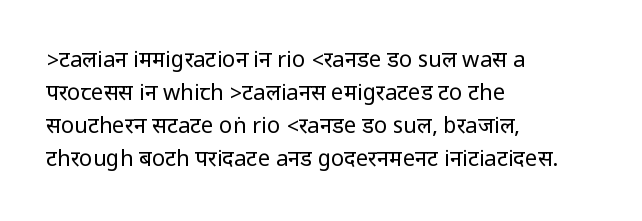
In terms of leading, this rendering sits right in the middle. Quick note: not italic, upright. Stems here are at most as thick as an everyday book face. Letter spacing: default.
